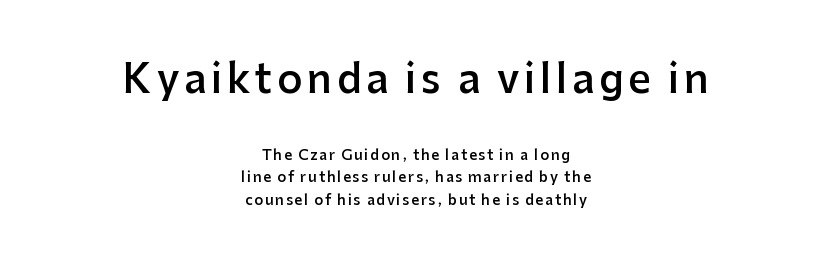
Q: Is the text bold? A: Semi-bold.
Q: Is the text italic (slanted)? A: No, it is upright.
Q: Is the typeface a serif or a sans-serif typeface? A: Sans-serif.
Q: Is the text underlined? A: No.
Q: How is the paragraph aligned? A: Centered.
Q: Is the spacing between lines tight, normal or loose? A: Normal.
Q: Which block of text is set in a larger size, the first (top) or the second (bottom)? A: The first (top) one.
Q: Width (condensed, normal, or wide)? A: Normal.
Q: Stroke contrast? A: Low.
Q: x-height? A: Medium.
Q: Monospaced? A: No.
